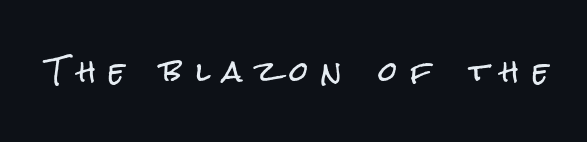
Q: Is the text italic (slanted)? A: No, it is upright.
Q: Is the text underlined? A: No.
Q: Is the spacing between letters normal or unusually wide? A: Unusually wide.
